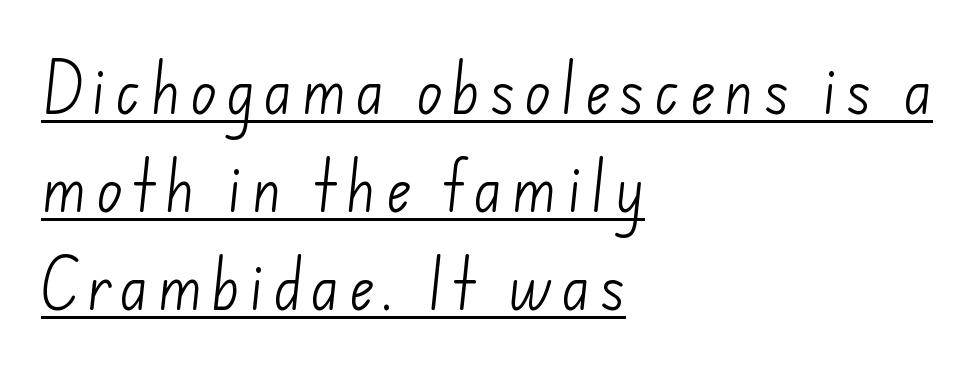
The image shows 55 px light sans-serif type; set left-aligned, line spacing 1.78x, underlined; low stroke contrast and a small x-height.
